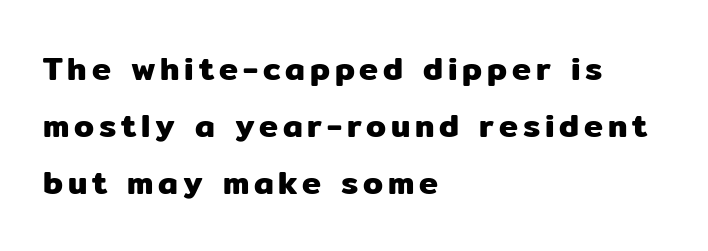
Q: Is the text italic (slanted)? A: No, it is upright.
Q: Is the typeface a serif or a sans-serif typeface? A: Sans-serif.
Q: Is the text underlined? A: No.
Q: How is the paragraph aligned? A: Left-aligned.
Q: Width (condensed, normal, or wide)? A: Normal.
Q: Stroke contrast? A: Low.
Q: x-height? A: Medium.
Q: Monospaced? A: No.
